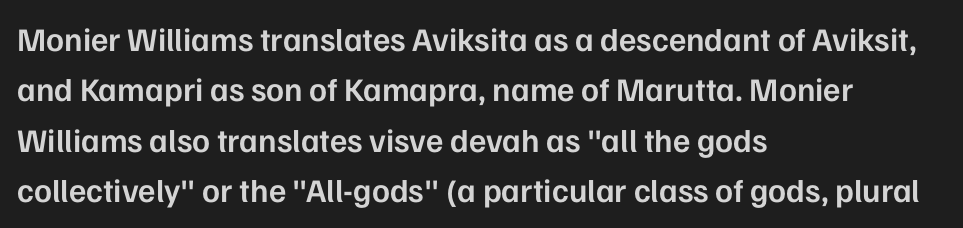
The image shows 33 px semibold sans-serif type, upright; set left-aligned, normal line spacing (1.53x), normal letter spacing, not underlined; low stroke contrast and a medium x-height.
